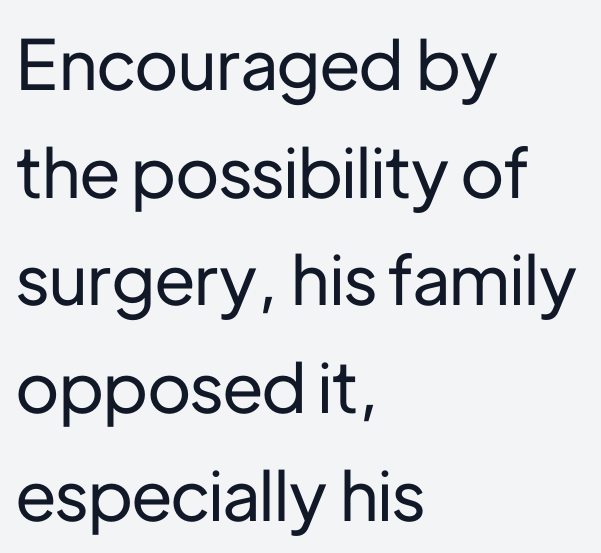
The axis of the letterforms is exactly vertical. Nobody drew a line under any word here. The designer went with a sans here, leaving each stem footless. Honestly, the letter spacing is just normal — you wouldn't notice it. Line starts are locked; line ends wander. The face used here is proportionally spaced, like ordinary book or web type.
